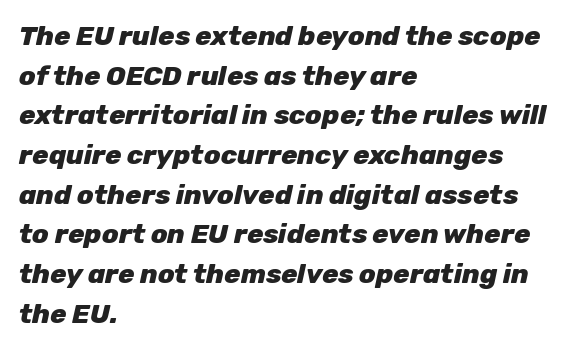
Yep, that's italic — everything's leaning. Has an underline been added? It has not. The ragged edge is on the right, which tells us the setting is flush left. Quick note: interline space is typical. The rendering uses a bold face; every stroke is thick and dark.
